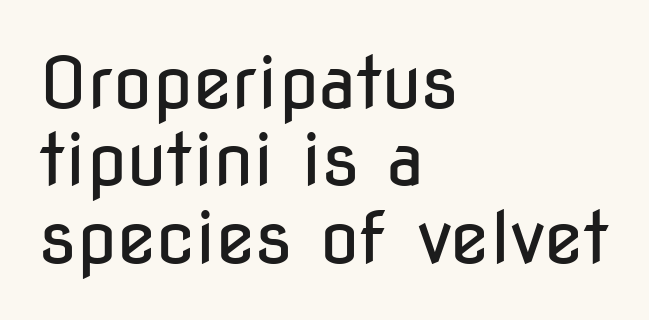
The image shows 71 px regular-weight, condensed sans-serif type, upright; set left-aligned, tight line spacing (1.09x), normal letter spacing, not underlined; low stroke contrast and a medium x-height.
